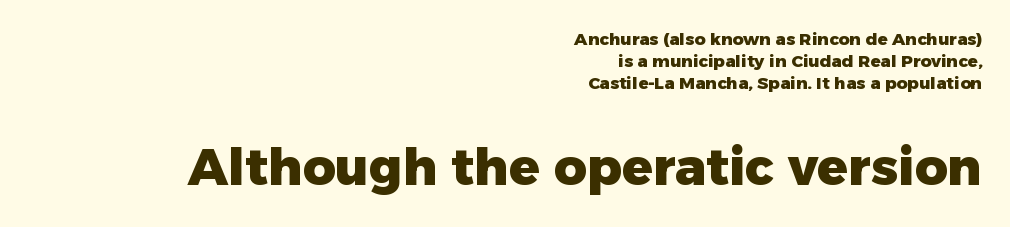
Q: Is the text bold? A: Yes.
Q: Is the text italic (slanted)? A: No, it is upright.
Q: Is the typeface a serif or a sans-serif typeface? A: Sans-serif.
Q: Is the text underlined? A: No.
Q: How is the paragraph aligned? A: Right-aligned.
Q: Is the spacing between letters normal or unusually wide? A: Normal.
Q: Is the spacing between lines tight, normal or loose? A: Normal.
Q: Which block of text is set in a larger size, the first (top) or the second (bottom)? A: The second (bottom) one.
Q: Width (condensed, normal, or wide)? A: Normal.
Q: Stroke contrast? A: Low.
Q: x-height? A: Medium.
Q: Monospaced? A: No.
